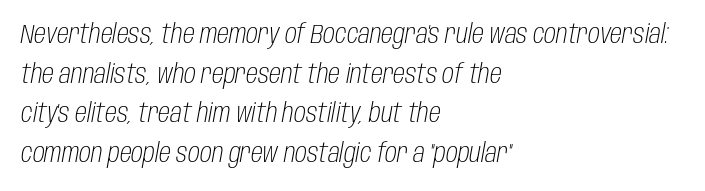
Q: Is the text bold? A: No.
Q: Is the text italic (slanted)? A: Yes, it leans right by about 10 degrees.
Q: Is the text underlined? A: No.
Q: How is the paragraph aligned? A: Left-aligned.
Q: Is the spacing between letters normal or unusually wide? A: Normal.
Q: Is the spacing between lines tight, normal or loose? A: Normal.
